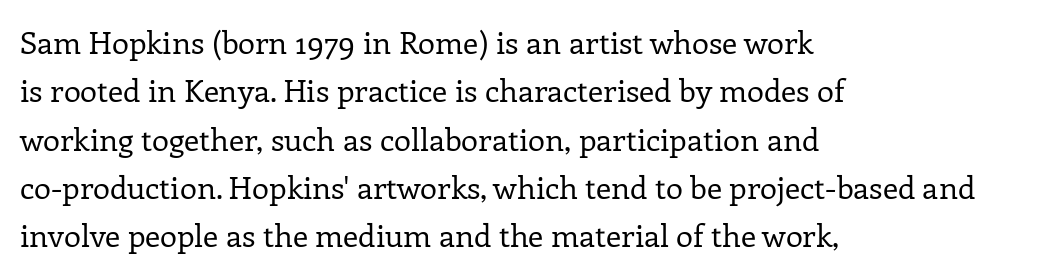
The ragged edge is on the right, which tells us the setting is flush left. These lines are rendered in a variable-pitch font. Every character sits straight up, as roman type does. Anything drawn beneath the words? Only blank space. To sum up the face: it has serifs. Evenly set lines give the paragraph a standard silhouette.
